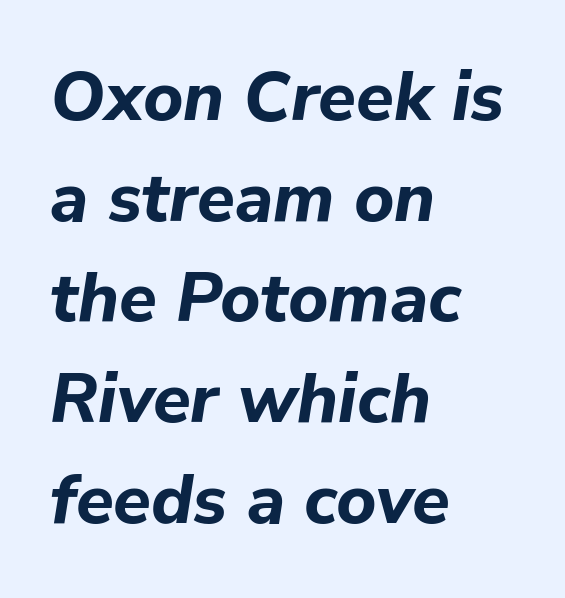
Q: Is the text bold? A: Yes.
Q: Is the text italic (slanted)? A: Yes, it leans right by about 9 degrees.
Q: Is the text underlined? A: No.
Q: How is the paragraph aligned? A: Left-aligned.
Q: Is the spacing between letters normal or unusually wide? A: Normal.
Q: Is the spacing between lines tight, normal or loose? A: Normal.
Q: Width (condensed, normal, or wide)? A: Normal.
Q: Stroke contrast? A: Low.
Q: x-height? A: Medium.
Q: Monospaced? A: No.
